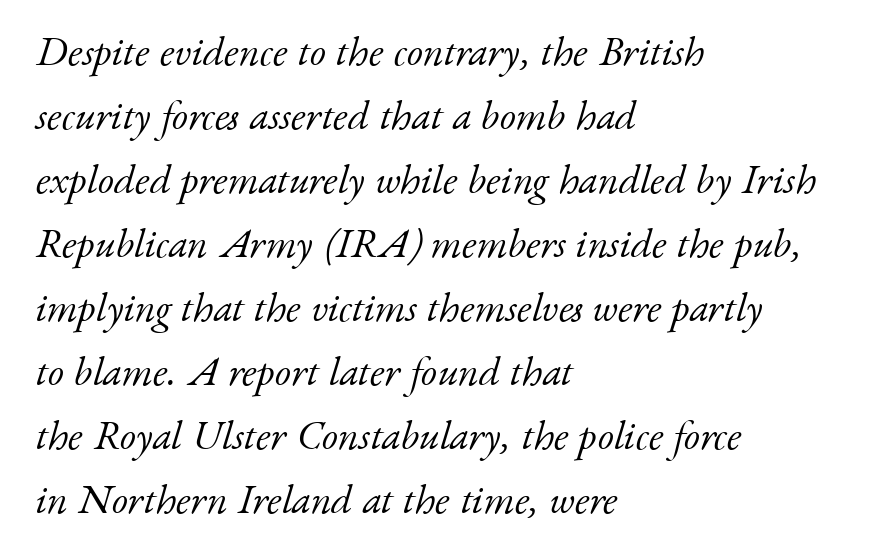
The image shows 41 px light serif type, italic (leaning right); set left-aligned, normal line spacing (1.56x), normal letter spacing, not underlined; low stroke contrast and a small x-height.
